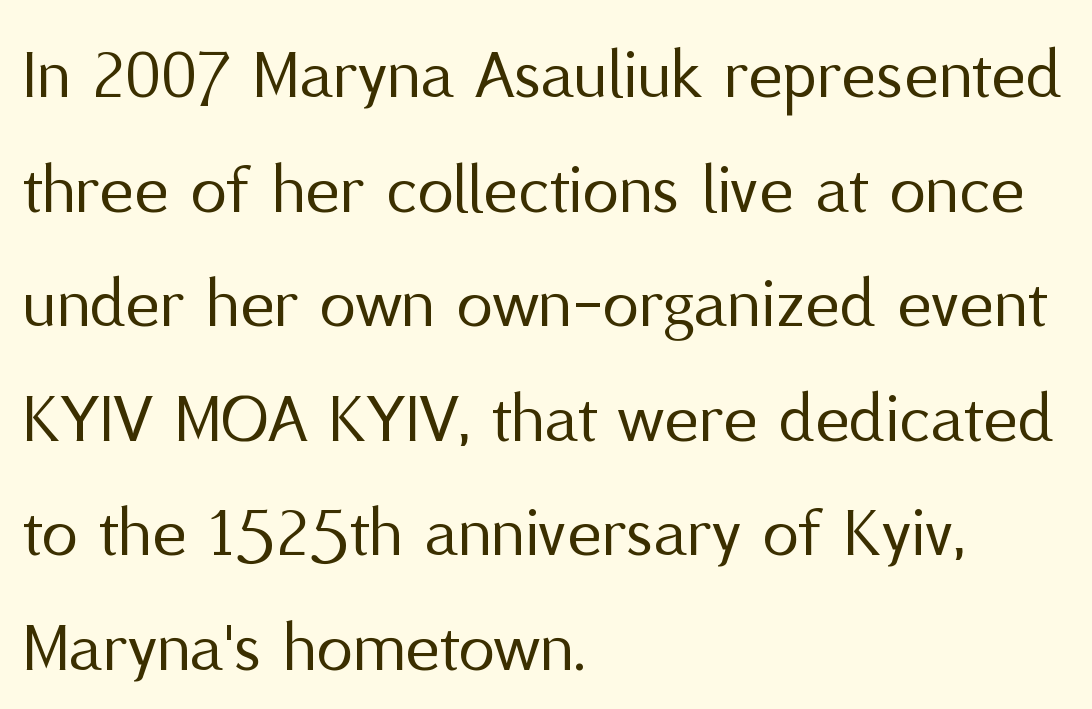
{"serif": "no", "italic": "no", "bold": "no", "weight": "regular", "width": "normal", "stroke_contrast": "medium", "x_height": "medium", "monospaced": "no", "underline": "no", "align": "left", "line_spacing": "normal", "line_spacing_ratio": 1.57, "letter_spacing": "normal", "letter_spacing_em": 0.0, "glyph_px": 73}
